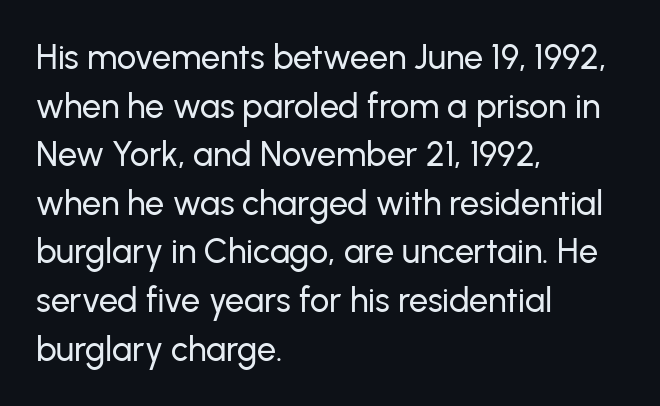
The type sits square on the baseline with zero lean. Reading down the column, the eye jumps a familiar distance to each next line. What kind of face is this? One without serifs — a sans. A classic flush-left, rag-right setting is used for this passage.
